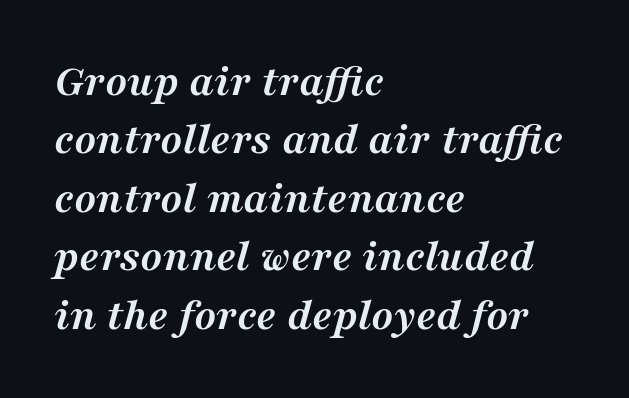
The typeface chosen for these lines features serifs. The whole block is typeset with a tilt. A typesetter would call this zero additional tracking. Leftover space on each line is placed entirely after the last word. On the weight axis this lands at bold, roughly 700. These lines sit exactly where default settings would place them.
